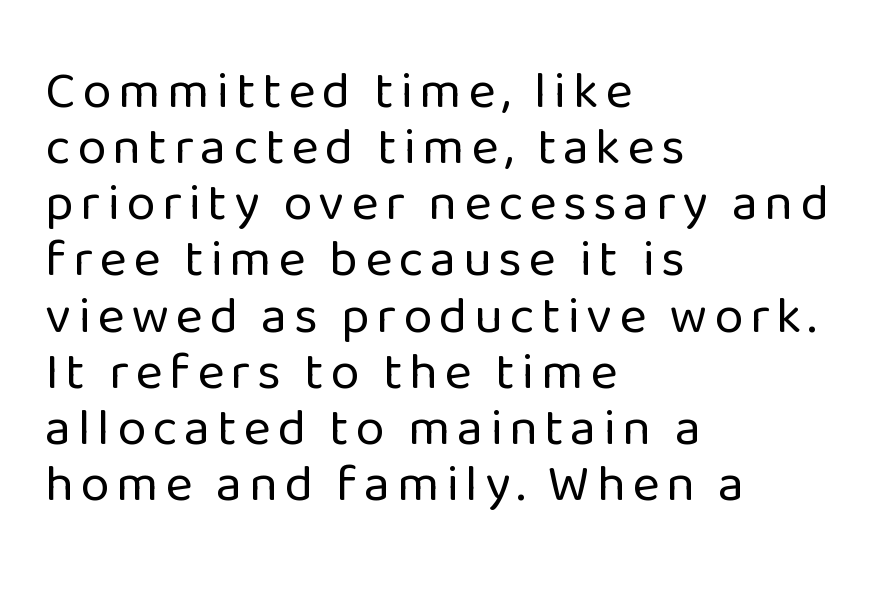
Q: Is the text bold? A: No.
Q: Is the text italic (slanted)? A: No, it is upright.
Q: Is the typeface a serif or a sans-serif typeface? A: Sans-serif.
Q: Is the text underlined? A: No.
Q: How is the paragraph aligned? A: Left-aligned.
Q: Is the spacing between lines tight, normal or loose? A: Tight.
Q: Width (condensed, normal, or wide)? A: Normal.
Q: Stroke contrast? A: Low.
Q: x-height? A: Medium.
Q: Monospaced? A: No.
